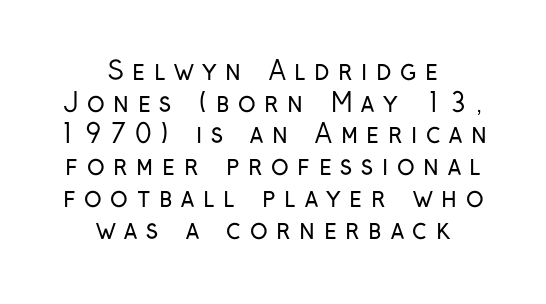
Honestly, the letter spacing is so wide it's the main thing you notice. The letterforms sit at book weight or below. Posture: upright roman. Centered paragraph, ragged on both sides. The foot of each line stays bare and open.
